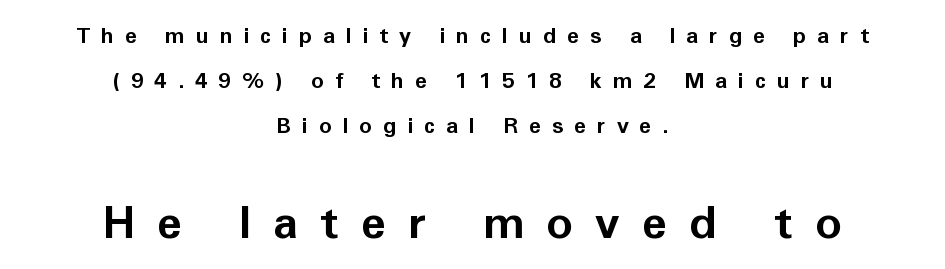
Vertically, the passage feels expansive, rows floating well apart. Do the characters align in a grid? No, the font is proportional. Which of the two is more prominent by size? The second, at the bottom. The rag falls on both sides of this text block equally.
